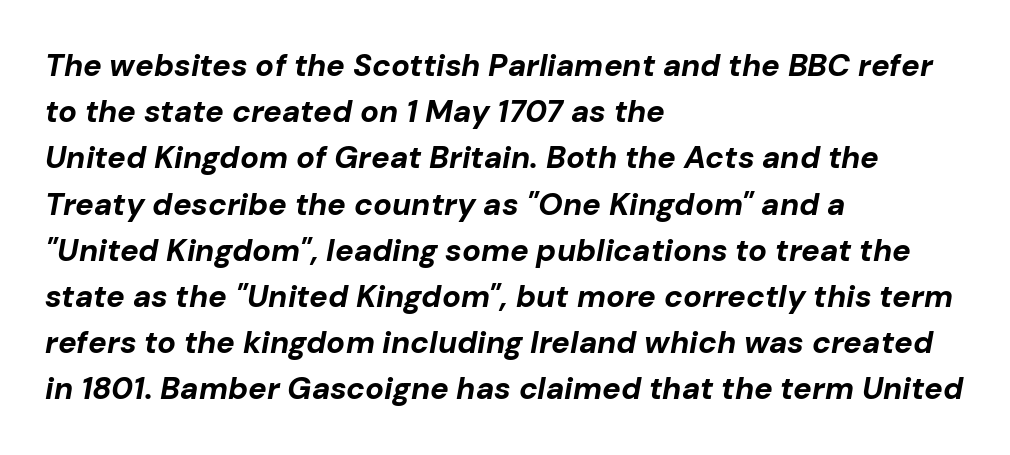
Q: Is the text bold? A: Yes.
Q: Is the text italic (slanted)? A: Yes, it leans right by about 10 degrees.
Q: Is the text underlined? A: No.
Q: How is the paragraph aligned? A: Left-aligned.
Q: Is the spacing between letters normal or unusually wide? A: Normal.
Q: Is the spacing between lines tight, normal or loose? A: Normal.
Q: Width (condensed, normal, or wide)? A: Normal.
Q: Stroke contrast? A: Low.
Q: x-height? A: Medium.
Q: Monospaced? A: No.
